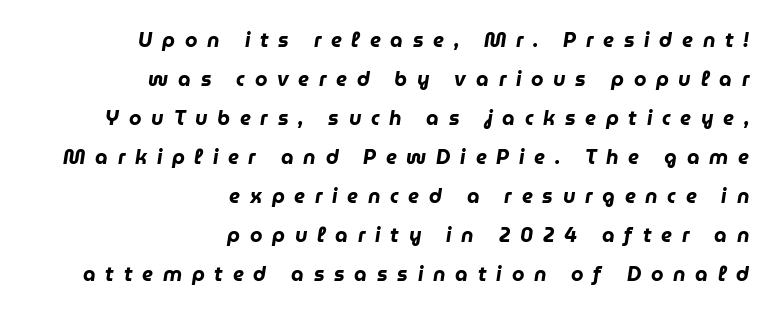
{"italic": "yes", "lean": "right", "slant_degrees": 9, "bold": "yes", "underline": "no", "align": "right", "line_spacing": "loose", "line_spacing_ratio": 1.95, "letter_spacing": "wide", "letter_spacing_em": 0.49, "glyph_px": 20}
